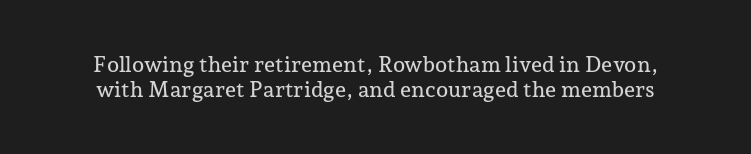
Q: Is the text italic (slanted)? A: No, it is upright.
Q: Is the text underlined? A: No.
Q: Is the spacing between letters normal or unusually wide? A: Normal.
Q: Is the spacing between lines tight, normal or loose? A: Tight.
